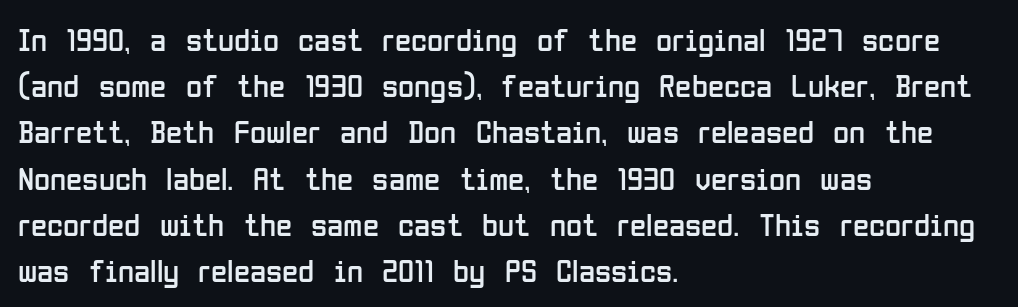
{"serif": "no", "italic": "no", "bold": "no", "weight": "regular", "width": "condensed", "stroke_contrast": "low", "x_height": "medium", "monospaced": "no", "underline": "no", "align": "left", "line_spacing": "normal", "line_spacing_ratio": 1.4, "letter_spacing": "normal", "letter_spacing_em": 0.0, "glyph_px": 33}
